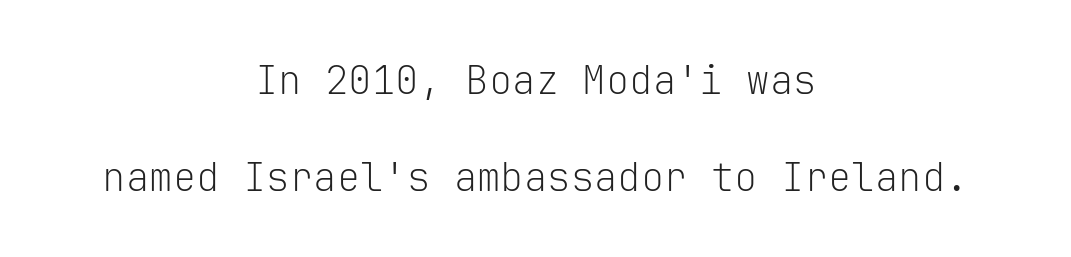
Q: Is the text bold? A: No.
Q: Is the text italic (slanted)? A: No, it is upright.
Q: Is the typeface a serif or a sans-serif typeface? A: Sans-serif.
Q: Is the text underlined? A: No.
Q: How is the paragraph aligned? A: Centered.
Q: Is the spacing between letters normal or unusually wide? A: Normal.
Q: Is the spacing between lines tight, normal or loose? A: Loose.
Q: Width (condensed, normal, or wide)? A: Normal.
Q: Stroke contrast? A: Low.
Q: x-height? A: Medium.
Q: Monospaced? A: Yes.
